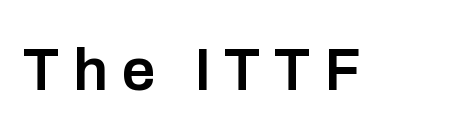
The image shows 60 px semibold sans-serif type, upright; set unusually wide letter spacing (+0.22 em), not underlined; low stroke contrast and a medium x-height.
